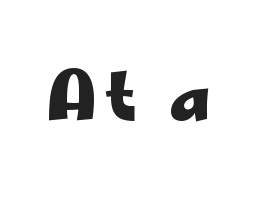
{"serif": "no", "italic": "no", "bold": "yes", "weight": "heavy", "width": "wide", "stroke_contrast": "low", "x_height": "small", "monospaced": "no", "underline": "no", "glyph_px": 67}
